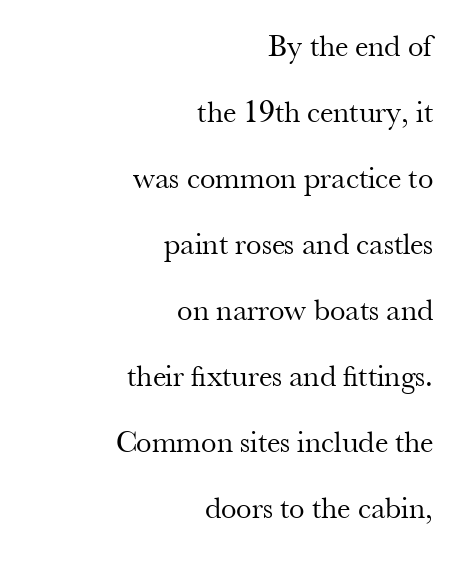
Q: Is the text bold? A: No.
Q: Is the text italic (slanted)? A: No, it is upright.
Q: Is the typeface a serif or a sans-serif typeface? A: Serif.
Q: Is the text underlined? A: No.
Q: How is the paragraph aligned? A: Right-aligned.
Q: Is the spacing between letters normal or unusually wide? A: Normal.
Q: Is the spacing between lines tight, normal or loose? A: Loose.
Q: Width (condensed, normal, or wide)? A: Normal.
Q: Stroke contrast? A: Medium.
Q: x-height? A: Small.
Q: Monospaced? A: No.
